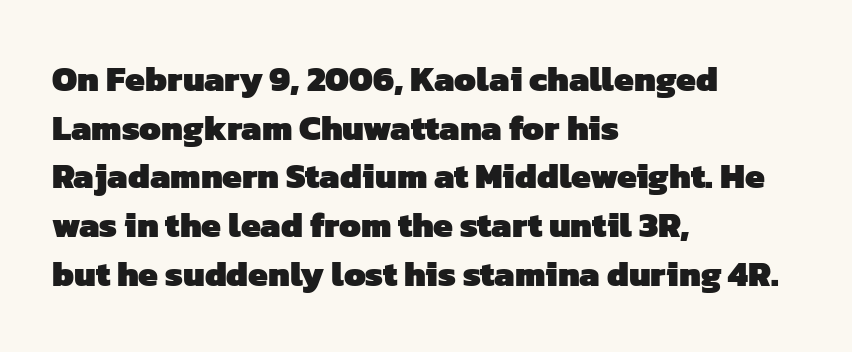
{"serif": "no", "bold": "yes", "weight": "heavy", "width": "normal", "stroke_contrast": "low", "x_height": "medium", "monospaced": "no", "underline": "no", "align": "left", "line_spacing": "normal", "line_spacing_ratio": 1.39, "letter_spacing": "normal", "letter_spacing_em": 0.0, "glyph_px": 35}
